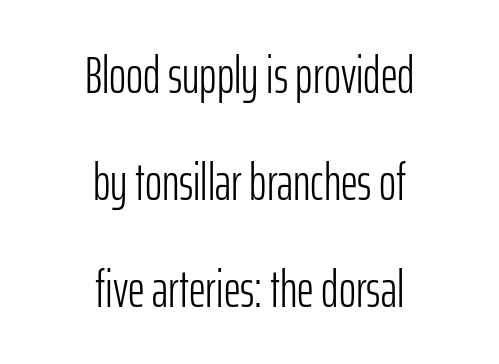
The image shows 52 px light, condensed sans-serif type, upright; set centered, loose line spacing (2.06x), normal letter spacing, not underlined; low stroke contrast and a medium x-height.
